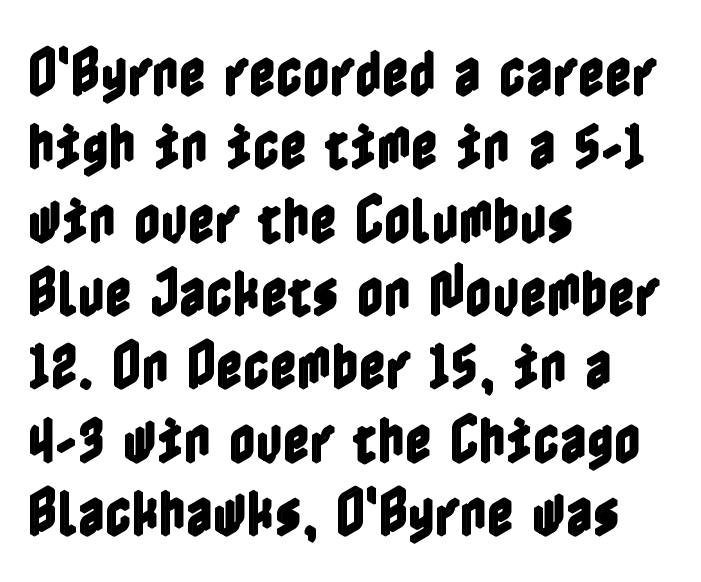
{"italic": "no", "width": "condensed", "x_height": "medium", "underline": "no", "align": "left", "line_spacing": "normal", "line_spacing_ratio": 1.41, "letter_spacing": "normal", "letter_spacing_em": 0.0, "glyph_px": 52}
